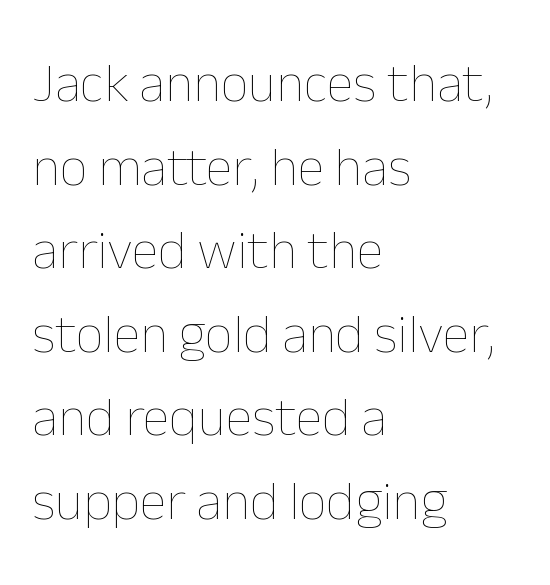
Q: Is the text bold? A: No.
Q: Is the text italic (slanted)? A: No, it is upright.
Q: Is the text underlined? A: No.
Q: How is the paragraph aligned? A: Left-aligned.
Q: Is the spacing between letters normal or unusually wide? A: Normal.
Q: Is the spacing between lines tight, normal or loose? A: Normal.
Q: Width (condensed, normal, or wide)? A: Normal.
Q: Stroke contrast? A: Low.
Q: x-height? A: Medium.
Q: Monospaced? A: No.
